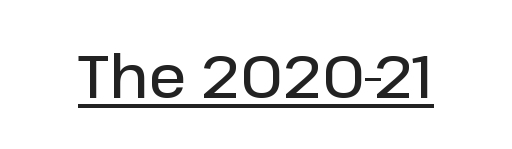
Q: Is the text bold? A: Semi-bold.
Q: Is the text italic (slanted)? A: No, it is upright.
Q: Is the typeface a serif or a sans-serif typeface? A: Sans-serif.
Q: Is the text underlined? A: Yes.
Q: Is the spacing between letters normal or unusually wide? A: Normal.
Q: Width (condensed, normal, or wide)? A: Normal.
Q: Stroke contrast? A: Low.
Q: x-height? A: Medium.
Q: Monospaced? A: No.
